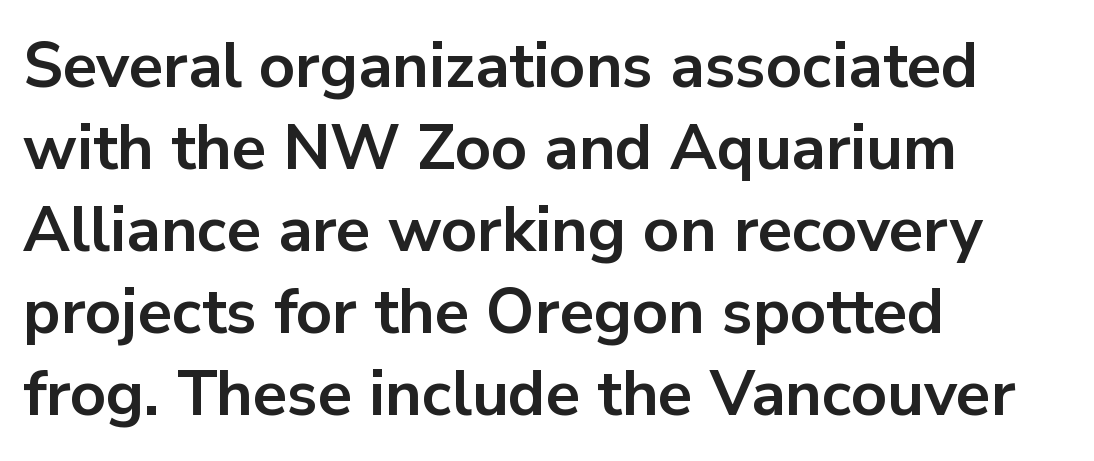
Here the designer chose a conventional face with non-uniform glyph widths. What weight is shown? A full bold with thick strokes. Teacher's note: observe the even left margin — that is flush-left alignment. Short note: letters normally spaced.
